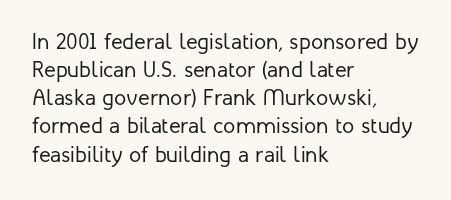
Q: Is the text bold? A: No.
Q: Is the text italic (slanted)? A: No, it is upright.
Q: Is the text underlined? A: No.
Q: How is the paragraph aligned? A: Left-aligned.
Q: Is the spacing between letters normal or unusually wide? A: Normal.
Q: Is the spacing between lines tight, normal or loose? A: Normal.
